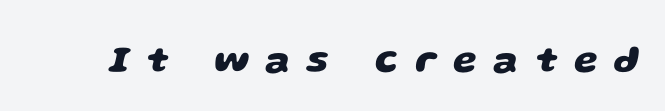
Varying glyph widths throughout — classic text-font behaviour. The rendering inserts visible extra space after every character. Serifs: no, the terminals of the letterforms are clean. Students, this is bold: see how much ink each stroke carries.
